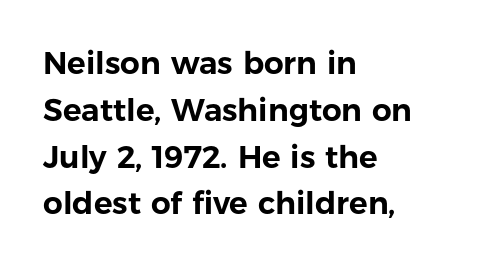
The image shows 31 px sans-serif type, upright; set left-aligned, normal line spacing (1.51x), normal letter spacing, not underlined; low stroke contrast and a medium x-height.
